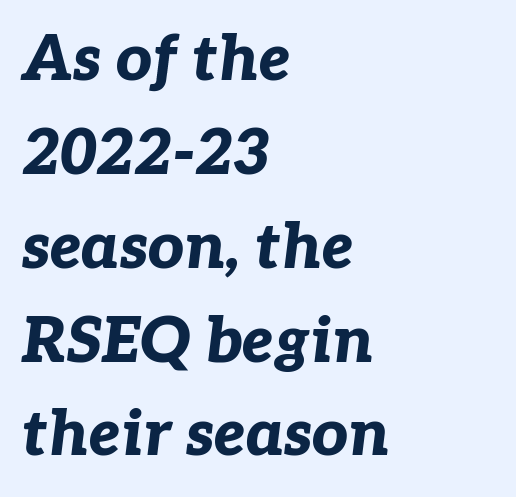
The image shows 63 px bold type, italic (leaning right); set left-aligned, normal line spacing (1.49x), normal letter spacing, not underlined; low stroke contrast and a medium x-height.
